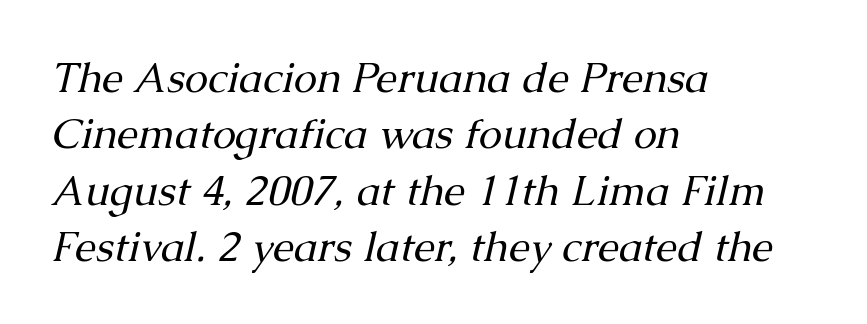
The image shows 42 px regular-weight serif type, italic (leaning right); set left-aligned, normal line spacing (1.34x), normal letter spacing, not underlined; medium stroke contrast and a medium x-height.
